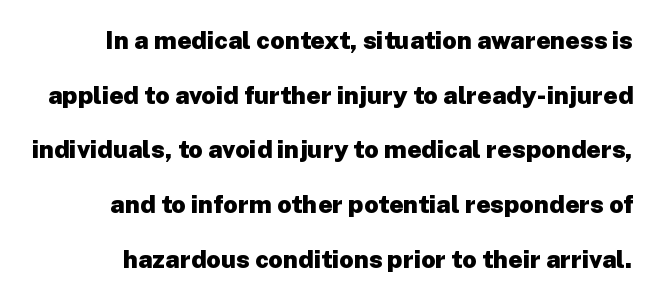
The image shows 25 px bold type, upright; set loose line spacing (2.19x), normal letter spacing, not underlined.
